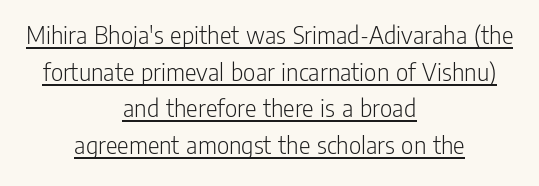
{"italic": "no", "bold": "no", "underline": "yes", "align": "center", "line_spacing": "normal", "line_spacing_ratio": 1.36, "letter_spacing": "normal", "letter_spacing_em": 0.0, "glyph_px": 27}
